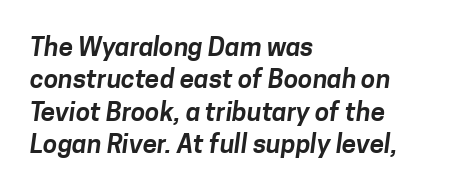
{"underline": "no", "align": "left", "line_spacing": "normal", "line_spacing_ratio": 1.25, "letter_spacing": "normal", "letter_spacing_em": 0.0, "glyph_px": 26}
